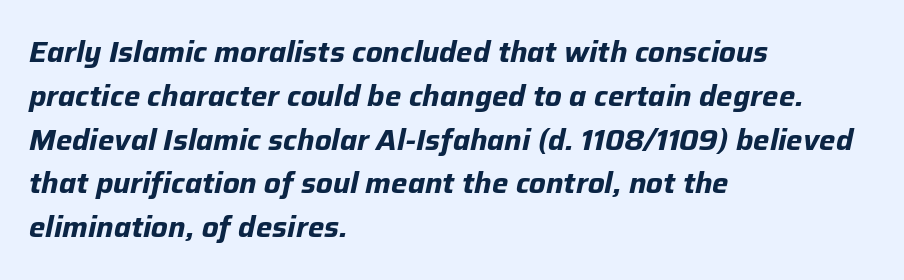
Strokes here are thick enough to call this a true bold. The paragraph shown leans on its left margin. Short note: letters normally spaced. This sample has the flowing, uneven cadence of proportional lettering.
